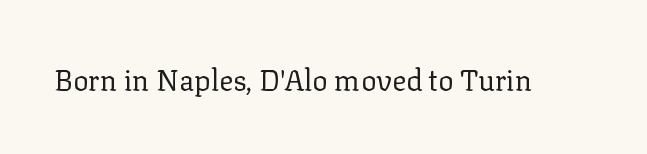
Descender tails drop into unmarked territory. Do the characters align in a grid? No, the font is proportional. Letterform terminals end in serifs throughout the passage. Weight: not bold — regular or lighter. Quick note: not italic, upright.
